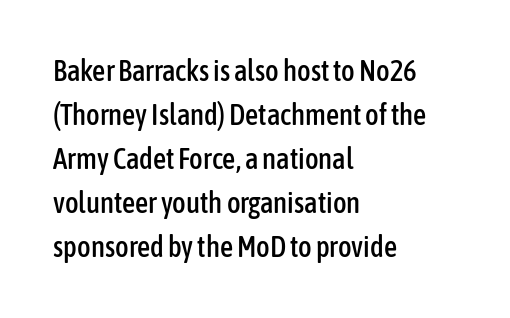
The image shows 29 px condensed sans-serif type, upright; set left-aligned, normal line spacing (1.52x), normal letter spacing, not underlined; low stroke contrast and a medium x-height.
